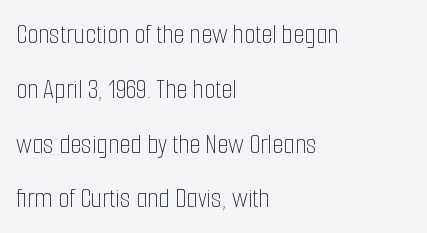
Each row of text sits above clean, open space. Look at the tracking — it's just the regular setting, nothing added. These lines were composed using upright roman letters. The strokes are not fattened; the text isn't bold.
